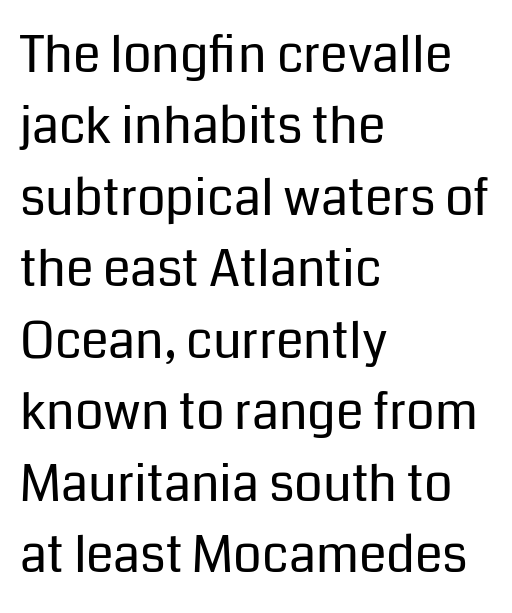
The image shows 50 px regular-weight sans-serif type, upright; set left-aligned, normal line spacing (1.43x), normal letter spacing, not underlined; low stroke contrast and a medium x-height.
